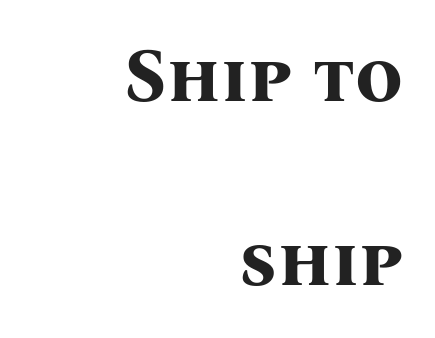
These lines are rendered in a variable-pitch font. Here the glyphs are tracked normally, forming tight word shapes. Quick note: underline off. Leftover space on each line is placed entirely before the opening word. This sample uses a serif face.
